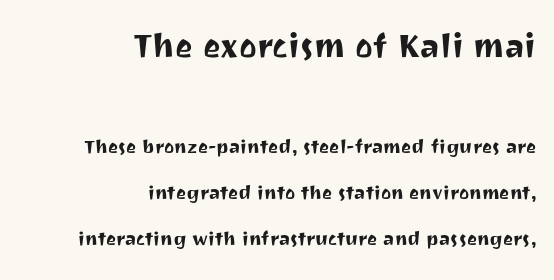
The image shows 42 px sans-serif type, upright; set right-aligned, loose line spacing (1.9x), normal letter spacing, not underlined; the first (top) block is 1.75x larger; medium stroke contrast and a medium x-height.
